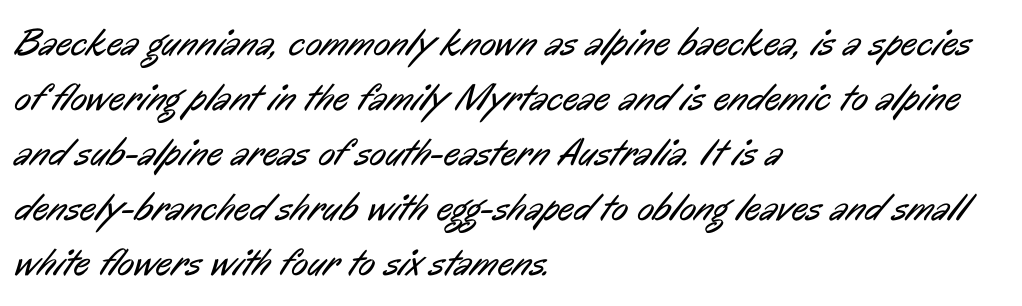
The letterforms sit at book weight or below. The vertical gap from one line to the next is medium. Observe the absence of serifs on each vertical stroke in this sample. The letters sit at their default tracking, neither squeezed nor spread. Character widths vary here, with narrow letters taking less room than wide ones. Visually the block forms a straight wall on the left and a jagged coastline on the right.
